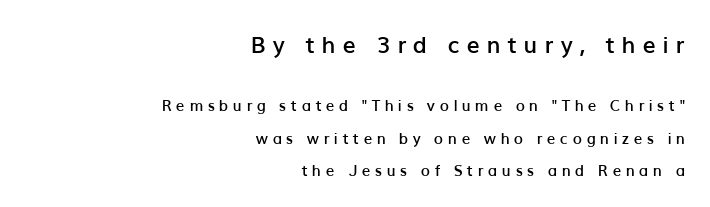
{"italic": "no", "bold": "semi", "underline": "no", "align": "right", "line_spacing": "loose", "line_spacing_ratio": 2.17, "letter_spacing": "wide", "letter_spacing_em": 0.3, "larger_block": "first", "size_ratio": 1.53, "glyph_px": 23}
